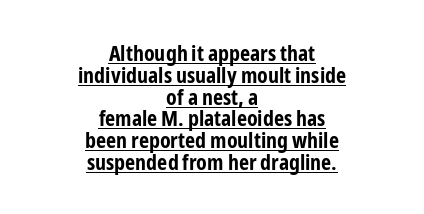
Q: Is the text bold? A: Yes.
Q: Is the text italic (slanted)? A: No, it is upright.
Q: Is the text underlined? A: Yes.
Q: How is the paragraph aligned? A: Centered.
Q: Is the spacing between letters normal or unusually wide? A: Normal.
Q: Is the spacing between lines tight, normal or loose? A: Tight.
